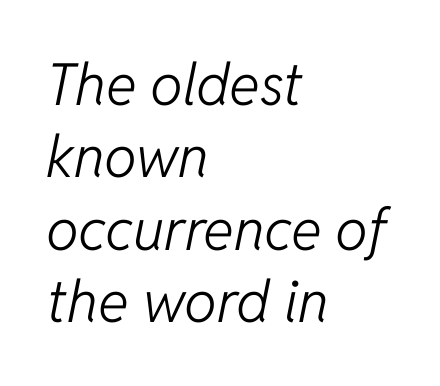
No heavy texture on the line: the type isn't bold. Line spacing here is normal. Line starts are locked; line ends wander. Is this a fixed-width face? No — the glyphs have proportional, varying widths. What stands out about the letter spacing? Nothing — it is the standard amount.
